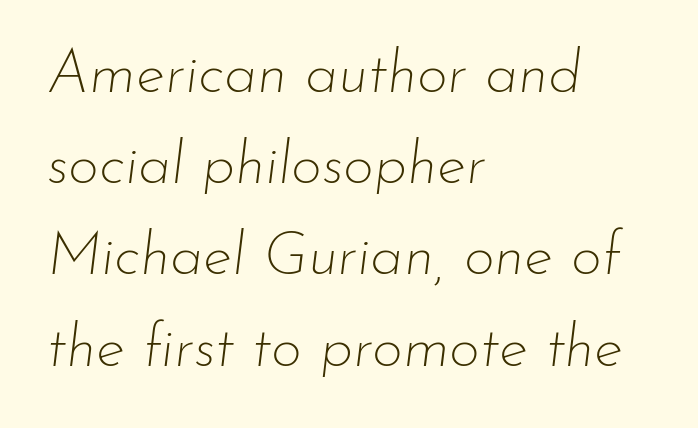
The image shows 60 px thin type, italic (leaning right); set left-aligned, normal line spacing (1.52x), normal letter spacing, not underlined; low stroke contrast and a small x-height.
